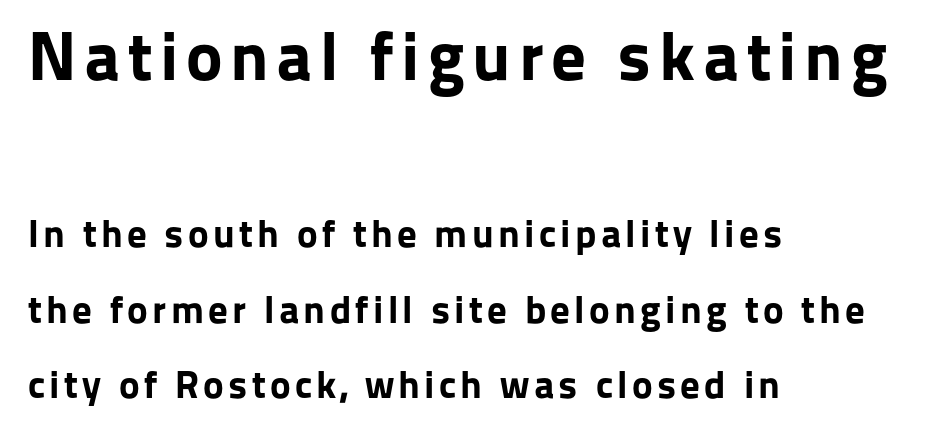
Q: Is the text bold? A: Yes.
Q: Is the text italic (slanted)? A: No, it is upright.
Q: Is the typeface a serif or a sans-serif typeface? A: Sans-serif.
Q: Is the text underlined? A: No.
Q: How is the paragraph aligned? A: Left-aligned.
Q: Is the spacing between lines tight, normal or loose? A: Loose.
Q: Which block of text is set in a larger size, the first (top) or the second (bottom)? A: The first (top) one.
Q: Width (condensed, normal, or wide)? A: Normal.
Q: Stroke contrast? A: Low.
Q: x-height? A: Medium.
Q: Monospaced? A: No.
